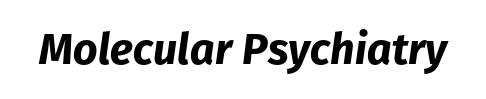
The image shows 43 px bold type, italic (leaning right); set normal letter spacing, not underlined; low stroke contrast and a medium x-height.
